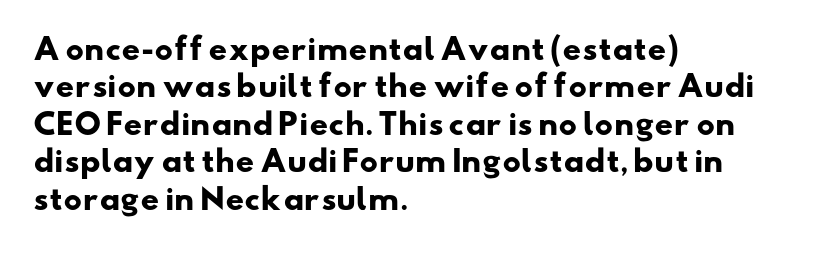
The image shows 29 px heavy, wide sans-serif type; set left-aligned, normal line spacing (1.29x), normal letter spacing, not underlined; low stroke contrast and a small x-height.
